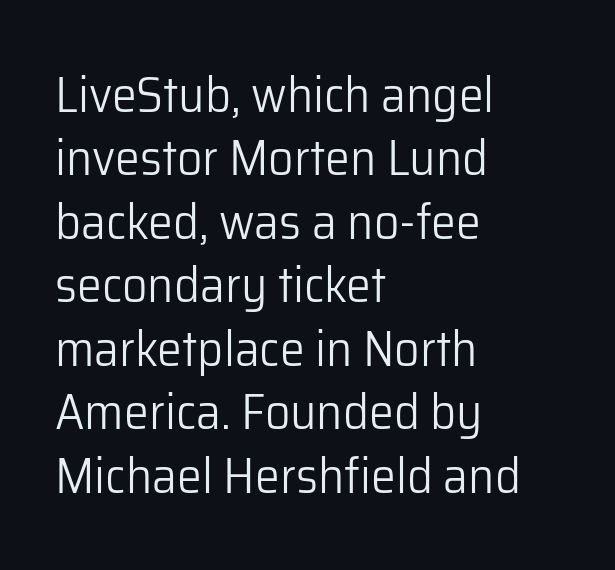
{"serif": "no", "italic": "no", "bold": "no", "weight": "light", "width": "normal", "stroke_contrast": "low", "x_height": "medium", "monospaced": "no", "underline": "no", "align": "left", "line_spacing": "normal", "line_spacing_ratio": 1.27, "letter_spacing": "normal", "letter_spacing_em": 0.0, "glyph_px": 50}
